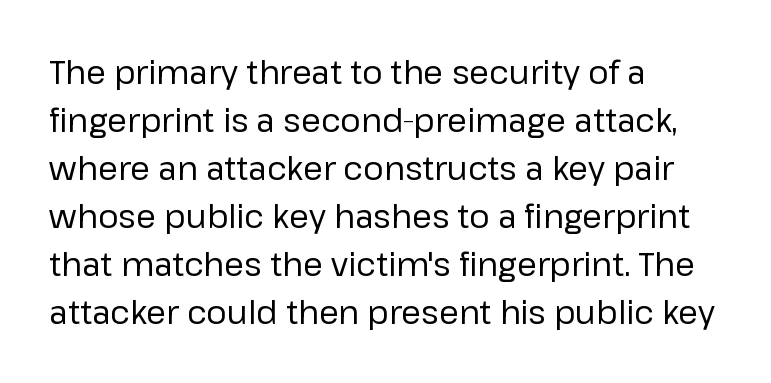
{"serif": "no", "italic": "no", "bold": "no", "weight": "regular", "width": "normal", "stroke_contrast": "low", "x_height": "medium", "monospaced": "no", "underline": "no", "align": "left", "line_spacing": "normal", "line_spacing_ratio": 1.5, "letter_spacing": "normal", "letter_spacing_em": 0.0, "glyph_px": 32}
